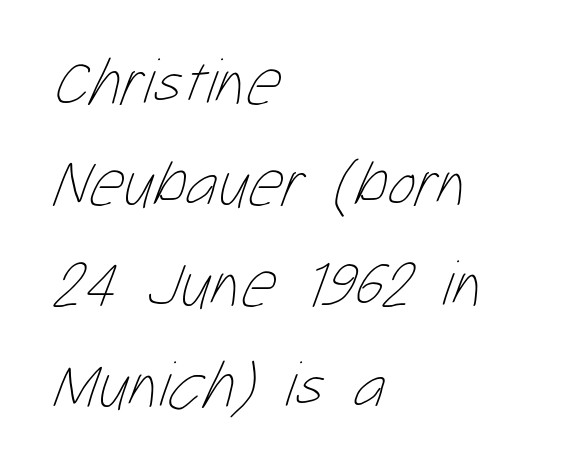
The image shows 66 px thin, condensed type; set left-aligned, normal line spacing (1.53x), normal letter spacing, not underlined; low stroke contrast and a medium x-height.
